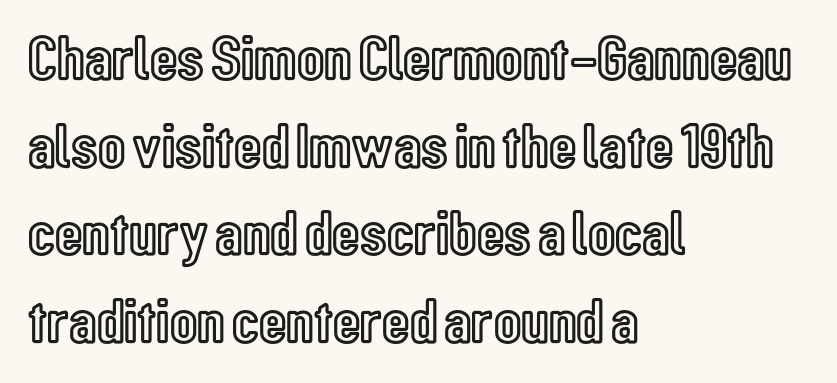
{"italic": "no", "width": "condensed", "x_height": "medium", "monospaced": "no", "underline": "no", "align": "left", "line_spacing": "normal", "line_spacing_ratio": 1.39, "letter_spacing": "normal", "letter_spacing_em": 0.0, "glyph_px": 63}
